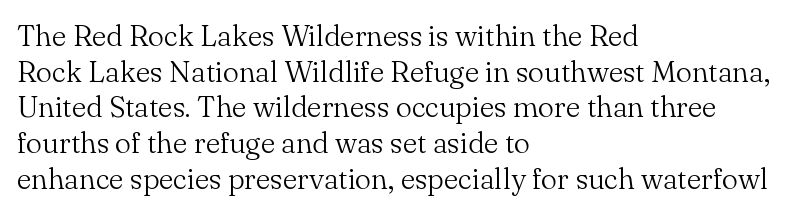
The strip under each line holds only bare page. Typographically, this falls in the serif category. The paragraph shown leans on its left margin. Proportional: the letters do not fall into vertical columns.
